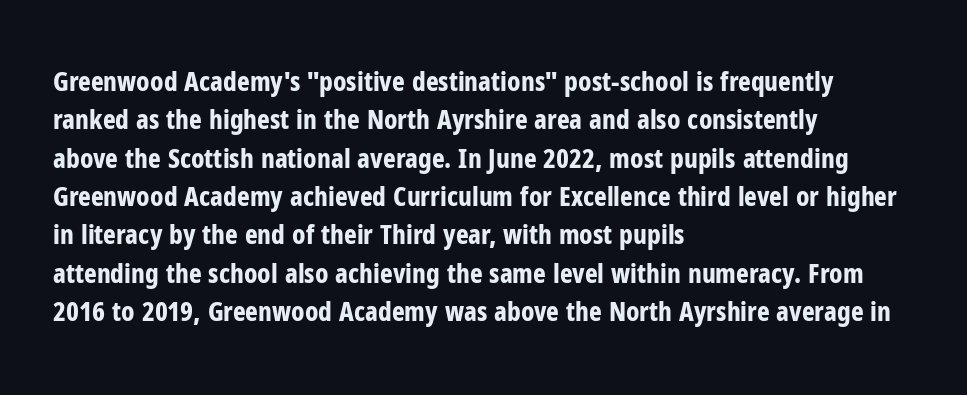
The image shows 27 px bold type, upright; set left-aligned, normal line spacing (1.42x), normal letter spacing, not underlined.
